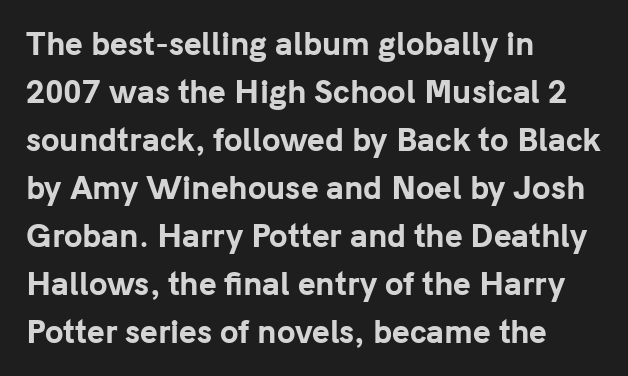
{"serif": "no", "italic": "no", "bold": "yes", "weight": "bold", "width": "normal", "stroke_contrast": "low", "x_height": "medium", "monospaced": "no", "underline": "no", "align": "left", "line_spacing": "normal", "line_spacing_ratio": 1.6, "letter_spacing": "normal", "letter_spacing_em": 0.0, "glyph_px": 30}
